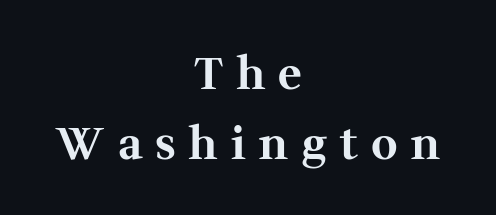
The image shows 45 px bold serif type, upright; set centered, normal line spacing (1.55x), unusually wide letter spacing (+0.3 em), not underlined; medium stroke contrast and a medium x-height.
